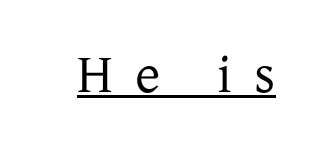
{"serif": "yes", "italic": "no", "bold": "no", "weight": "regular", "width": "normal", "stroke_contrast": "low", "x_height": "medium", "monospaced": "no", "underline": "yes", "letter_spacing": "wide", "letter_spacing_em": 0.39, "glyph_px": 55}
